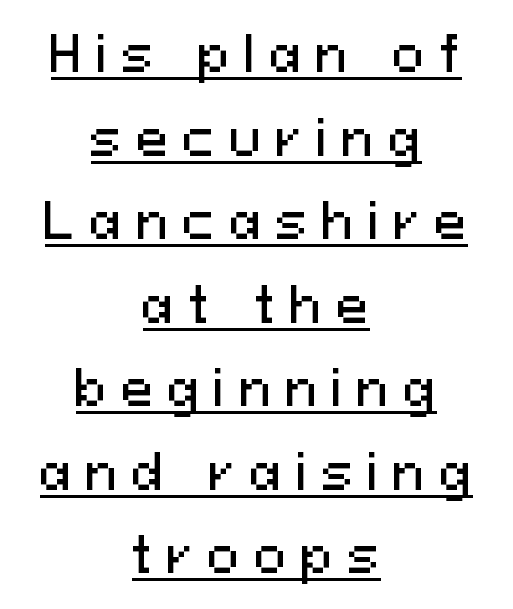
The type is letterspaced generously, with wide tracking. Ascenders rise straight up at ninety degrees. Think of a printed novel: that variable character pitch is what you see here. This sample carries an underscore along the baseline area. One-word summary of the alignment: center.
